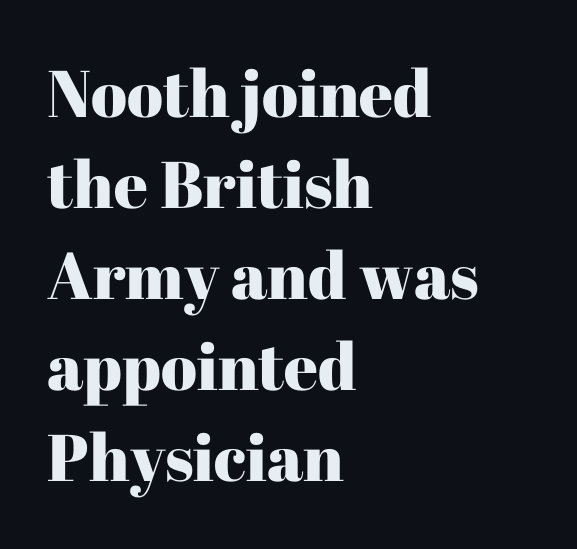
Q: Is the text italic (slanted)? A: No, it is upright.
Q: Is the typeface a serif or a sans-serif typeface? A: Serif.
Q: Is the text underlined? A: No.
Q: How is the paragraph aligned? A: Left-aligned.
Q: Is the spacing between letters normal or unusually wide? A: Normal.
Q: Is the spacing between lines tight, normal or loose? A: Normal.
Q: Width (condensed, normal, or wide)? A: Normal.
Q: Stroke contrast? A: High.
Q: x-height? A: Medium.
Q: Monospaced? A: No.
